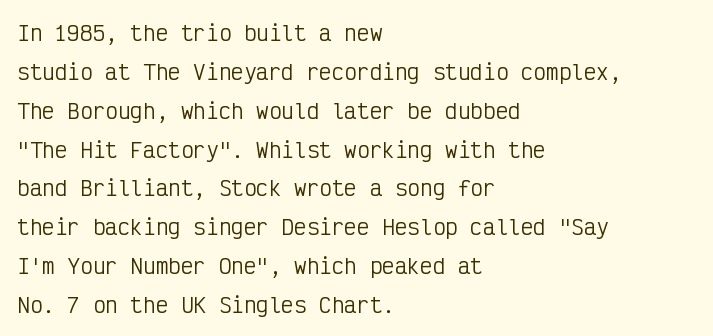
The image shows 21 px text type, upright; set left-aligned, line spacing 1.85x, normal letter spacing, not underlined.
